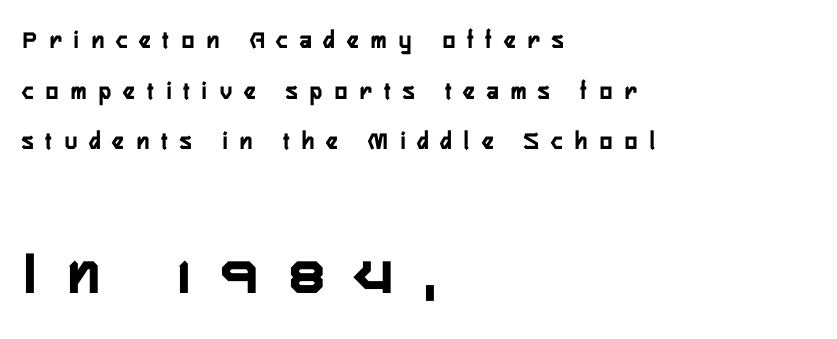
Q: Is the text italic (slanted)? A: No, it is upright.
Q: Is the typeface a serif or a sans-serif typeface? A: Sans-serif.
Q: Is the text underlined? A: No.
Q: How is the paragraph aligned? A: Left-aligned.
Q: Is the spacing between letters normal or unusually wide? A: Unusually wide.
Q: Is the spacing between lines tight, normal or loose? A: Loose.
Q: Which block of text is set in a larger size, the first (top) or the second (bottom)? A: The second (bottom) one.
Q: Width (condensed, normal, or wide)? A: Condensed.
Q: Stroke contrast? A: Low.
Q: x-height? A: Medium.
Q: Monospaced? A: No.
